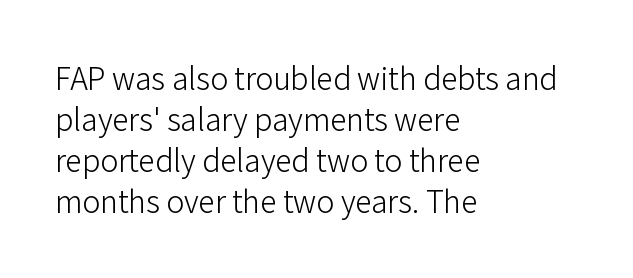
Q: Is the text bold? A: No.
Q: Is the text italic (slanted)? A: No, it is upright.
Q: Is the typeface a serif or a sans-serif typeface? A: Sans-serif.
Q: Is the text underlined? A: No.
Q: How is the paragraph aligned? A: Left-aligned.
Q: Is the spacing between letters normal or unusually wide? A: Normal.
Q: Is the spacing between lines tight, normal or loose? A: Normal.
Q: Width (condensed, normal, or wide)? A: Normal.
Q: Stroke contrast? A: Low.
Q: x-height? A: Medium.
Q: Monospaced? A: No.
